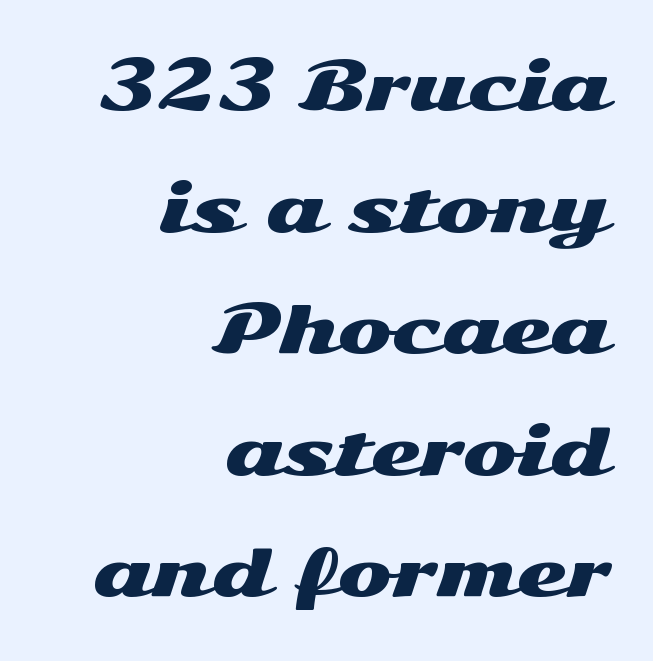
Honestly, the letter spacing is just normal — you wouldn't notice it. A sans-serif font was chosen for this passage. The face used here is proportionally spaced, like ordinary book or web type. Nobody drew a line under any word here.
